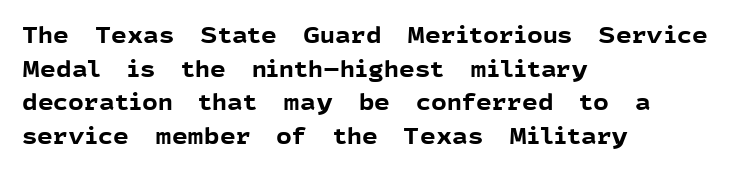
{"italic": "no", "bold": "yes", "underline": "no", "align": "left", "line_spacing": "normal", "line_spacing_ratio": 1.53, "letter_spacing": "normal", "letter_spacing_em": 0.0, "glyph_px": 22}
